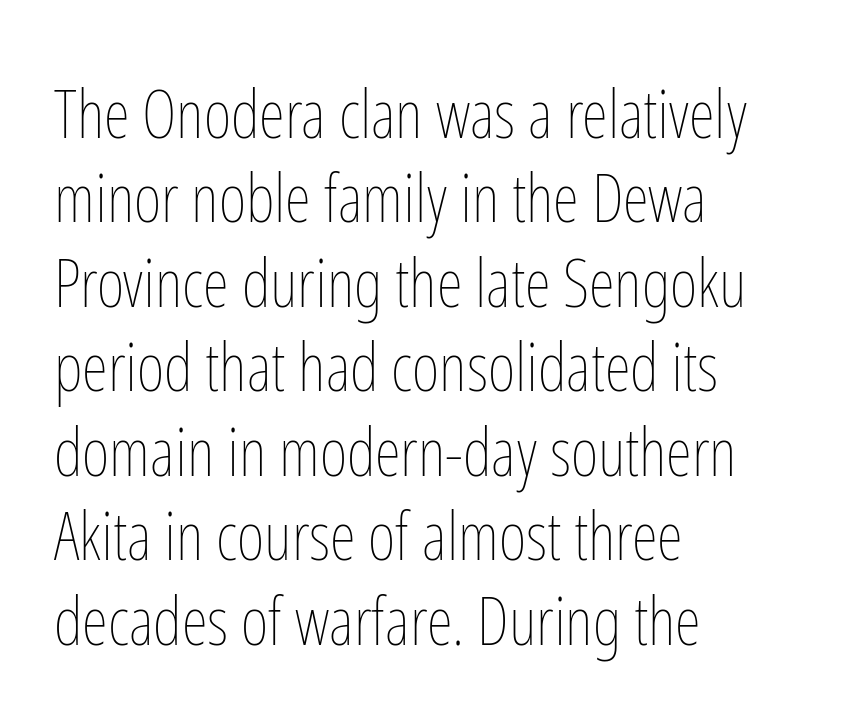
The image shows 67 px thin, condensed type, upright; set left-aligned, normal line spacing (1.26x), normal letter spacing, not underlined; low stroke contrast and a medium x-height.
